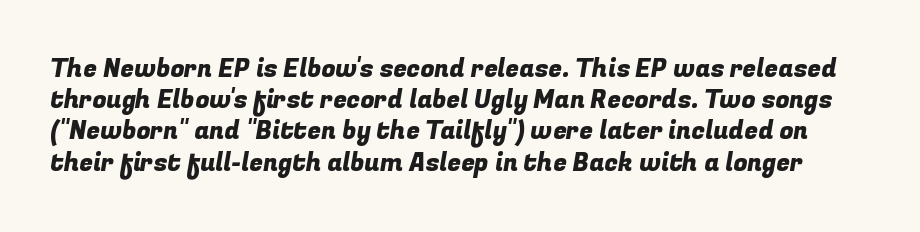
Q: Is the text underlined? A: No.
Q: Is the spacing between letters normal or unusually wide? A: Normal.
Q: Is the spacing between lines tight, normal or loose? A: Normal.
